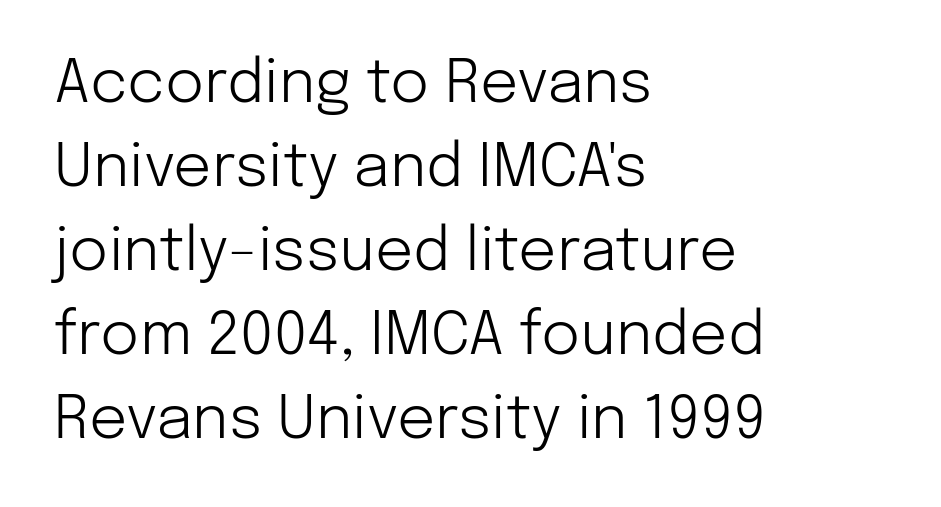
{"serif": "no", "italic": "no", "bold": "no", "weight": "light", "width": "normal", "stroke_contrast": "low", "x_height": "medium", "monospaced": "no", "underline": "no", "align": "left", "line_spacing": "normal", "line_spacing_ratio": 1.4, "letter_spacing": "normal", "letter_spacing_em": 0.0, "glyph_px": 60}
